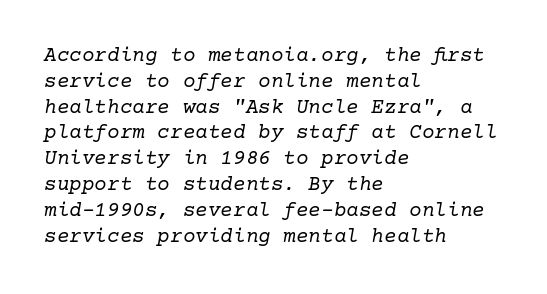
What stands out about the letter spacing? Nothing — it is the standard amount. Each stroke keeps to a modest, everyday thickness or less. The glyphs look as if they've been sheared to an angle. The typesetter chose a ragged-right arrangement here. The baseline area is clear.
